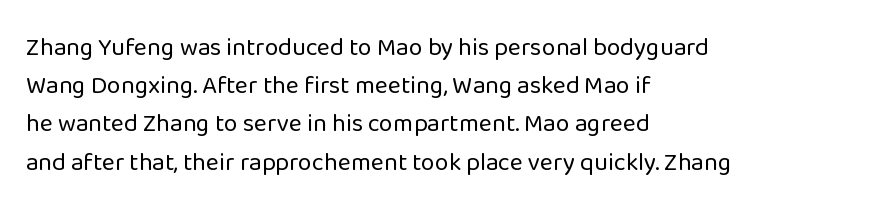
The glyphs are unaccompanied by any horizontal stroke below them. Posture: vertical. These lines keep a tight, regular rhythm from letter to letter. Interline gaps are of average width in this sample. The paragraph shown leans on its left margin.
